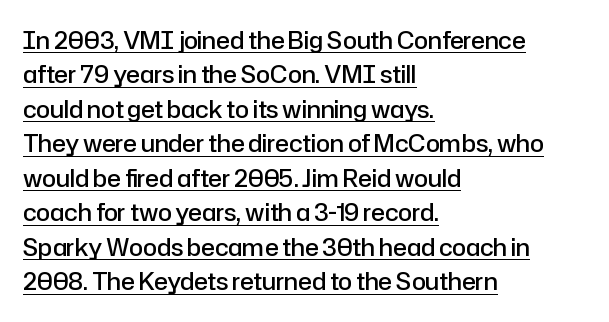
The image shows 23 px text type, upright; set left-aligned, normal line spacing (1.5x), normal letter spacing, underlined.
